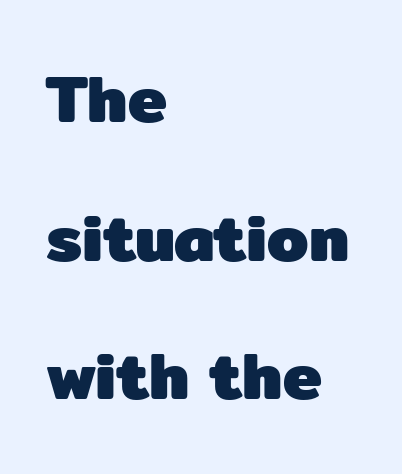
The image shows 66 px heavy sans-serif type, upright; set left-aligned, loose line spacing (2.1x), normal letter spacing, not underlined; low stroke contrast and a medium x-height.
